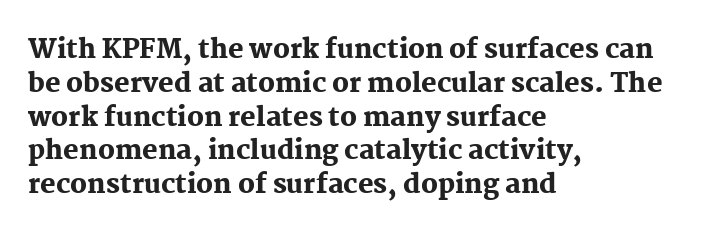
The image shows 26 px bold type, upright; set left-aligned, normal line spacing (1.3x), normal letter spacing, not underlined.
